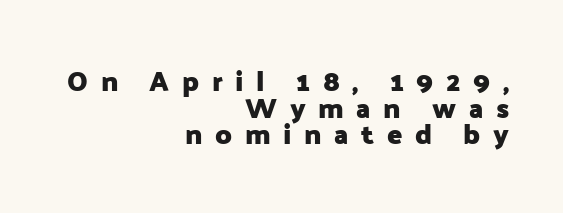
The image shows 28 px heavy sans-serif type, upright; set right-aligned, tight line spacing (0.95x), unusually wide letter spacing (+0.45 em), not underlined; low stroke contrast and a medium x-height.
